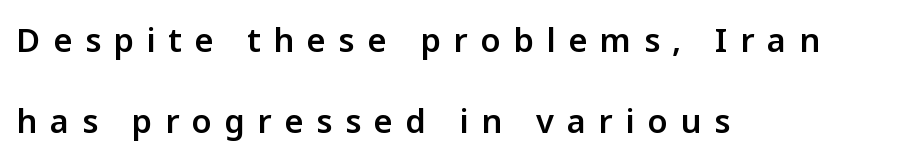
Q: Is the text bold? A: Semi-bold.
Q: Is the text italic (slanted)? A: No, it is upright.
Q: Is the typeface a serif or a sans-serif typeface? A: Sans-serif.
Q: Is the text underlined? A: No.
Q: How is the paragraph aligned? A: Left-aligned.
Q: Is the spacing between letters normal or unusually wide? A: Unusually wide.
Q: Is the spacing between lines tight, normal or loose? A: Loose.
Q: Width (condensed, normal, or wide)? A: Normal.
Q: Stroke contrast? A: Low.
Q: x-height? A: Medium.
Q: Monospaced? A: No.
